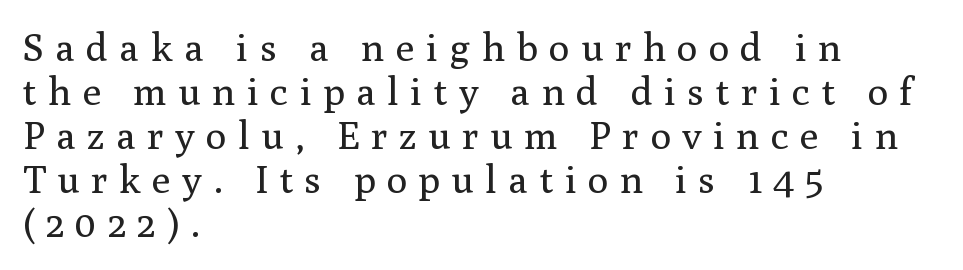
Varying glyph widths throughout — classic text-font behaviour. Every character sits straight up, as roman type does. The text block is weighted toward the left margin, trailing off unevenly rightward. No word sits above an underline. Look at the bottom of the vertical strokes: they flare into serifs here.
